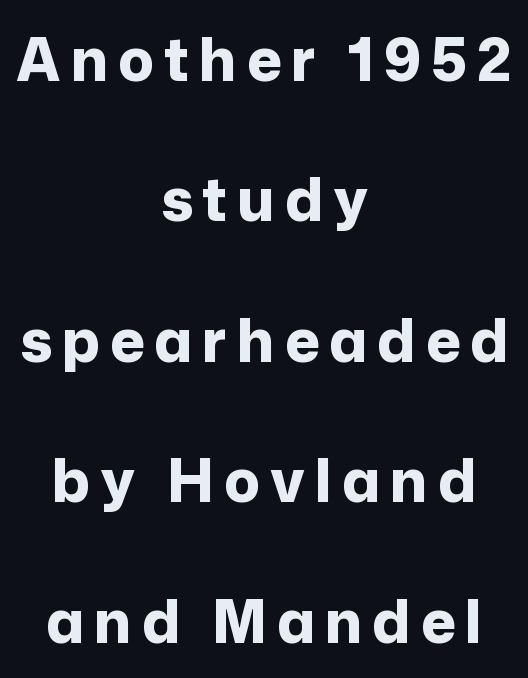
Q: Is the text bold? A: Yes.
Q: Is the text italic (slanted)? A: No, it is upright.
Q: Is the typeface a serif or a sans-serif typeface? A: Sans-serif.
Q: Is the text underlined? A: No.
Q: How is the paragraph aligned? A: Centered.
Q: Is the spacing between lines tight, normal or loose? A: Loose.
Q: Width (condensed, normal, or wide)? A: Normal.
Q: Stroke contrast? A: Low.
Q: x-height? A: Medium.
Q: Monospaced? A: No.
